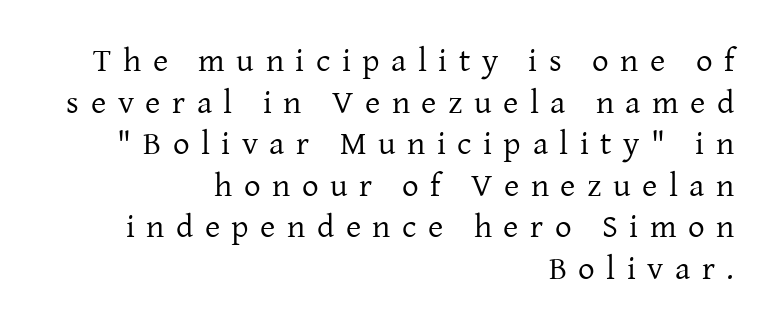
The image shows 33 px regular-weight serif type, upright; set right-aligned, normal line spacing (1.26x), unusually wide letter spacing (+0.35 em), not underlined; low stroke contrast and a medium x-height.
